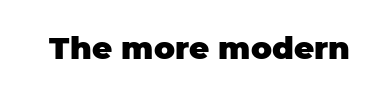
The image shows 31 px heavy sans-serif type, upright; set normal letter spacing, not underlined; low stroke contrast and a large x-height.
